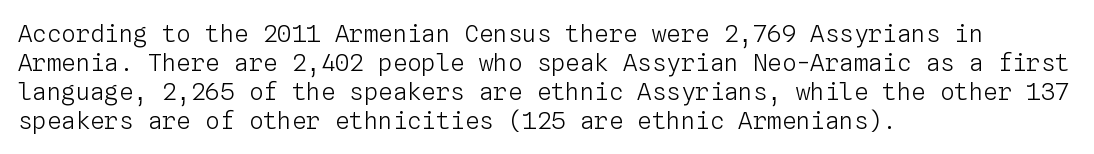
{"italic": "no", "bold": "no", "underline": "no", "align": "left", "line_spacing_ratio": 1.21, "letter_spacing": "normal", "letter_spacing_em": 0.0, "glyph_px": 24}
